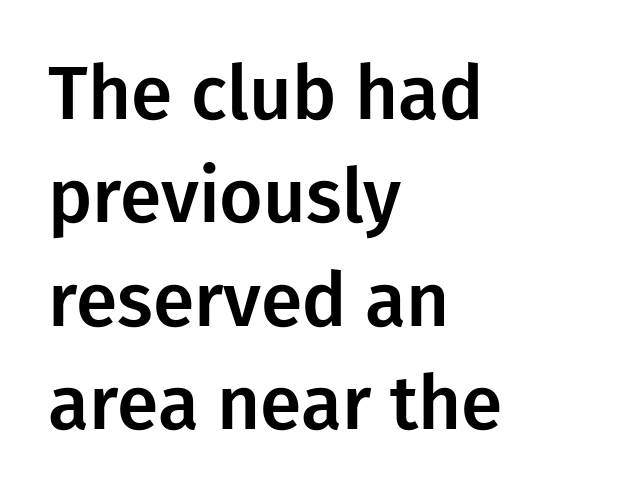
The image shows 75 px sans-serif type, upright; set left-aligned, normal line spacing (1.38x), normal letter spacing, not underlined; low stroke contrast and a medium x-height.
